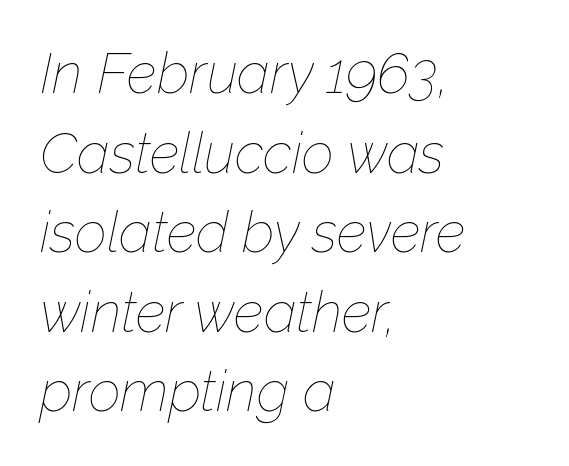
Q: Is the text bold? A: No.
Q: Is the text italic (slanted)? A: Yes, it leans right by about 12 degrees.
Q: Is the text underlined? A: No.
Q: How is the paragraph aligned? A: Left-aligned.
Q: Is the spacing between letters normal or unusually wide? A: Normal.
Q: Is the spacing between lines tight, normal or loose? A: Normal.
Q: Width (condensed, normal, or wide)? A: Normal.
Q: Stroke contrast? A: Low.
Q: x-height? A: Medium.
Q: Monospaced? A: No.
